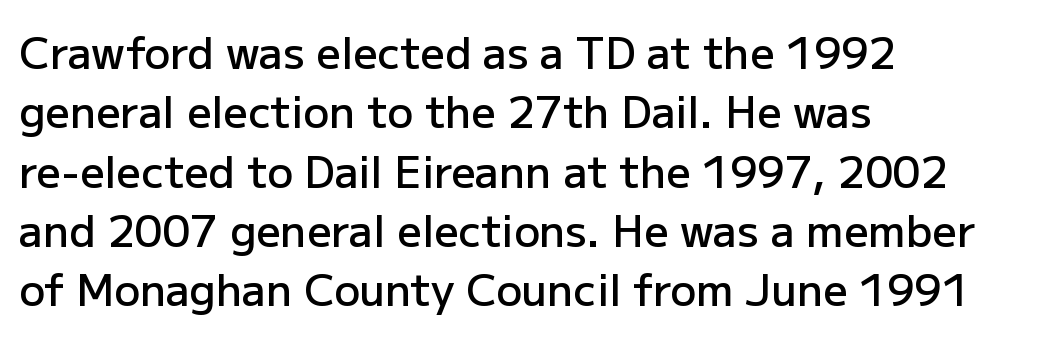
{"serif": "no", "italic": "no", "bold": "semi", "weight": "semibold", "width": "normal", "stroke_contrast": "low", "x_height": "medium", "monospaced": "no", "underline": "no", "align": "left", "line_spacing": "normal", "line_spacing_ratio": 1.38, "letter_spacing": "normal", "letter_spacing_em": 0.0, "glyph_px": 43}
